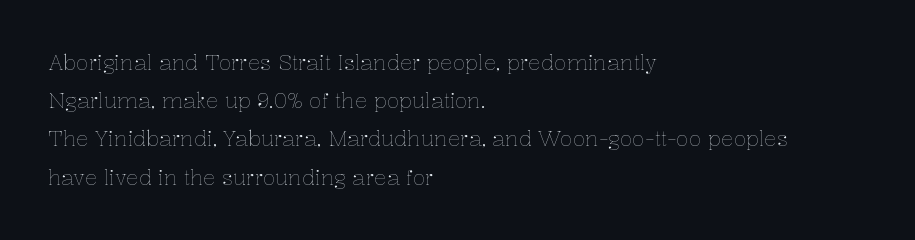
{"italic": "no", "bold": "no", "underline": "no", "align": "left", "line_spacing_ratio": 1.82, "letter_spacing": "normal", "letter_spacing_em": 0.0, "glyph_px": 21}
